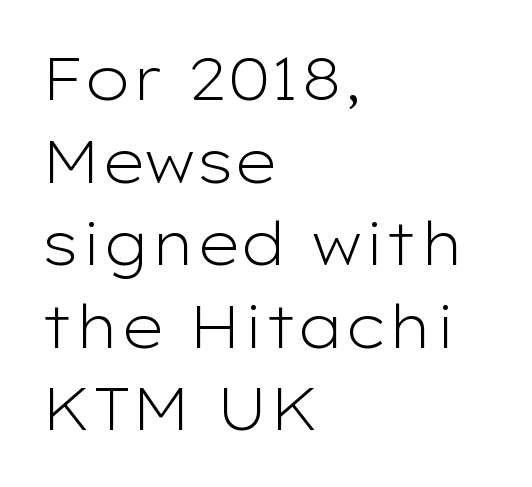
{"serif": "no", "italic": "no", "bold": "no", "weight": "light", "width": "wide", "stroke_contrast": "low", "x_height": "medium", "monospaced": "no", "underline": "no", "align": "left", "line_spacing": "normal", "line_spacing_ratio": 1.4, "letter_spacing": "normal", "letter_spacing_em": 0.0, "glyph_px": 59}
